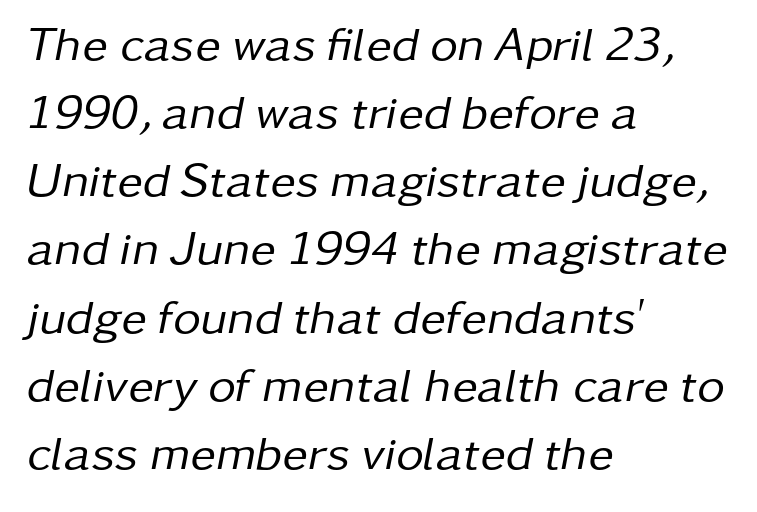
Q: Is the text bold? A: No.
Q: Is the text italic (slanted)? A: Yes, it leans right by about 11 degrees.
Q: Is the text underlined? A: No.
Q: How is the paragraph aligned? A: Left-aligned.
Q: Is the spacing between letters normal or unusually wide? A: Normal.
Q: Is the spacing between lines tight, normal or loose? A: Normal.
Q: Width (condensed, normal, or wide)? A: Normal.
Q: Stroke contrast? A: Low.
Q: x-height? A: Medium.
Q: Monospaced? A: No.
